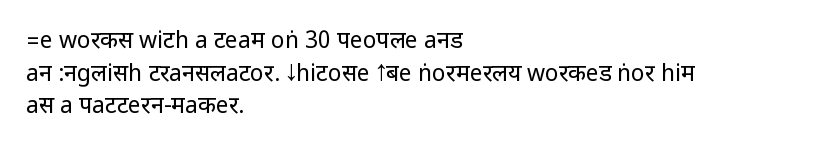
Characters follow at the spacing the type designer built in. The letterforms sit at book weight or below. Rendered with straight, roman letterforms. The rows are spaced the way most documents space them. The strip under each line holds only bare page.
